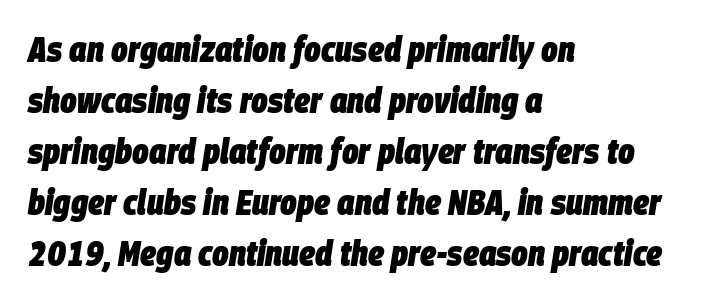
The image shows 35 px heavy, condensed type, italic (leaning right); set left-aligned, normal line spacing (1.46x), normal letter spacing, not underlined; low stroke contrast and a large x-height.
